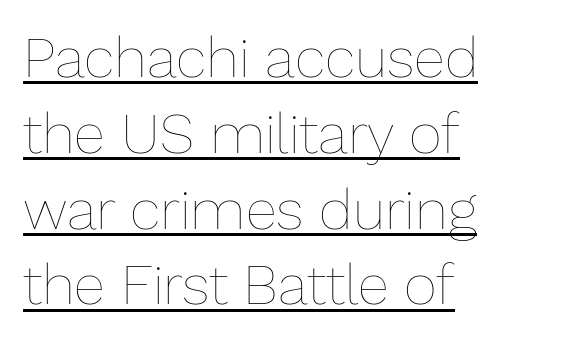
The font's upright variant was chosen for this text. The lines sit at an ordinary, default distance from one another. Where is the straight margin? On the left. The passage shown is typed in a proportional face where columns would drift.
